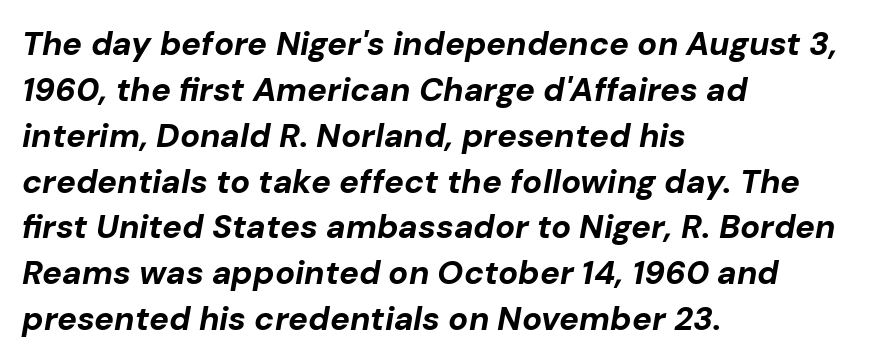
Q: Is the text bold? A: Yes.
Q: Is the text italic (slanted)? A: Yes, it leans right by about 10 degrees.
Q: Is the text underlined? A: No.
Q: How is the paragraph aligned? A: Left-aligned.
Q: Is the spacing between letters normal or unusually wide? A: Normal.
Q: Is the spacing between lines tight, normal or loose? A: Normal.
Q: Width (condensed, normal, or wide)? A: Normal.
Q: Stroke contrast? A: Low.
Q: x-height? A: Medium.
Q: Monospaced? A: No.
